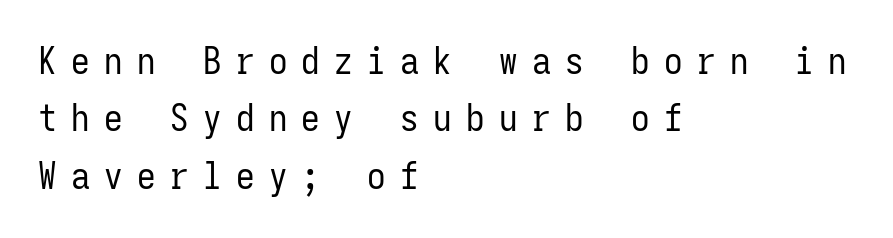
{"serif": "no", "italic": "no", "bold": "no", "weight": "regular", "width": "condensed", "stroke_contrast": "low", "x_height": "medium", "monospaced": "yes", "underline": "no", "align": "left", "line_spacing": "normal", "line_spacing_ratio": 1.55, "letter_spacing": "wide", "letter_spacing_em": 0.39, "glyph_px": 37}
